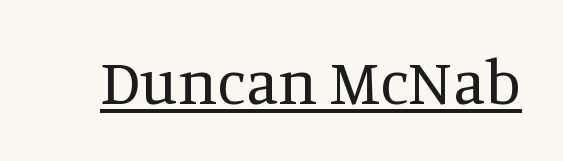
The image shows 63 px regular-weight serif type, upright; set normal letter spacing, underlined; medium stroke contrast and a large x-height.
